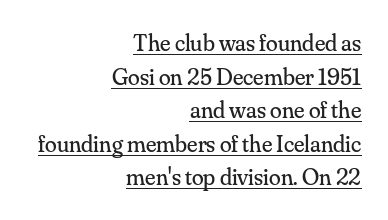
The letters stand straight up with perfectly vertical stems. A baseline rule has been typeset under these characters. Right-aligned paragraph, ragged on the left. Tracking value appears to be zero — textbook default spacing. Is the stroke heavy? The answer is a plain regular-or-lighter. A normal amount of white space separates one row of letters from the next.
